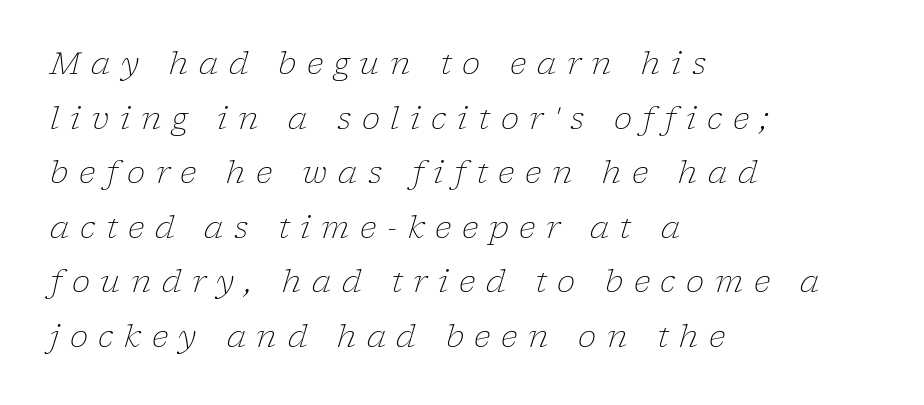
The letterforms sit at book weight or below. The axis of the letterforms is tilted away from vertical. Old-style or modern, the face here clearly has serifs. Nobody drew a line under any word here. Think of a printed novel: that variable character pitch is what you see here.
